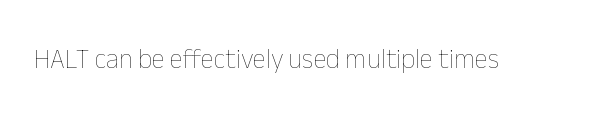
Q: Is the text bold? A: No.
Q: Is the text italic (slanted)? A: No, it is upright.
Q: Is the text underlined? A: No.
Q: Is the spacing between letters normal or unusually wide? A: Normal.
